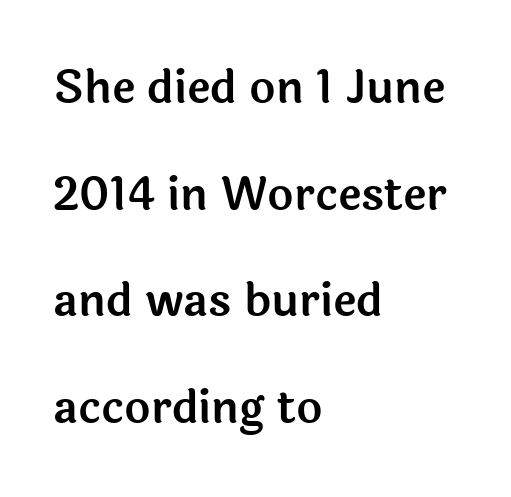
This sample uses plain, unmodified letter spacing. The passage is arranged the way most books set body copy — flush left. Is this a fixed-width face? No — the glyphs have proportional, varying widths. Line spacing here is loose. The foot of each line stays bare and open.
